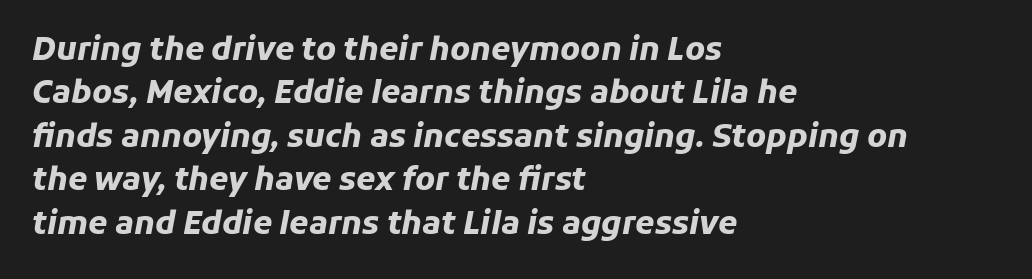
{"italic": "yes", "lean": "right", "slant_degrees": 11, "bold": "yes", "weight": "heavy", "width": "normal", "stroke_contrast": "low", "x_height": "medium", "monospaced": "no", "underline": "no", "align": "left", "line_spacing": "normal", "line_spacing_ratio": 1.4, "letter_spacing": "normal", "letter_spacing_em": 0.0, "glyph_px": 31}
